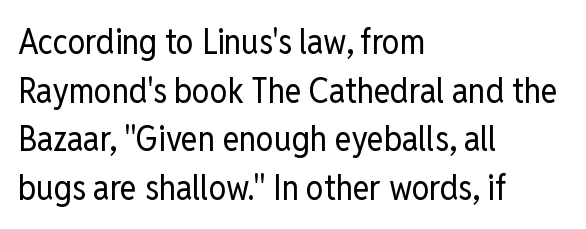
Q: Is the text bold? A: No.
Q: Is the text italic (slanted)? A: No, it is upright.
Q: Is the typeface a serif or a sans-serif typeface? A: Sans-serif.
Q: Is the text underlined? A: No.
Q: How is the paragraph aligned? A: Left-aligned.
Q: Is the spacing between letters normal or unusually wide? A: Normal.
Q: Is the spacing between lines tight, normal or loose? A: Normal.
Q: Width (condensed, normal, or wide)? A: Condensed.
Q: Stroke contrast? A: Low.
Q: x-height? A: Medium.
Q: Monospaced? A: No.
